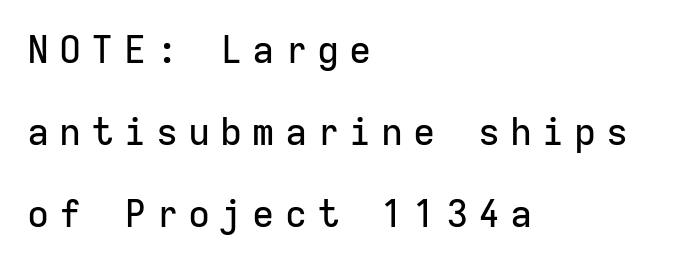
{"serif": "no", "italic": "no", "width": "normal", "stroke_contrast": "low", "x_height": "medium", "monospaced": "yes", "underline": "no", "align": "left", "line_spacing": "loose", "line_spacing_ratio": 2.21, "letter_spacing": "wide", "letter_spacing_em": 0.27, "glyph_px": 37}
